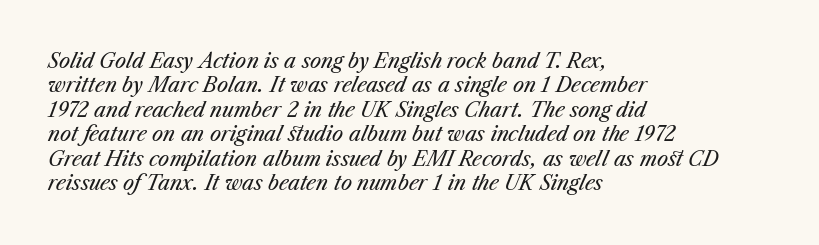
The image shows 20 px text type, italic (leaning right); set left-aligned, line spacing 1.22x, normal letter spacing, not underlined.
